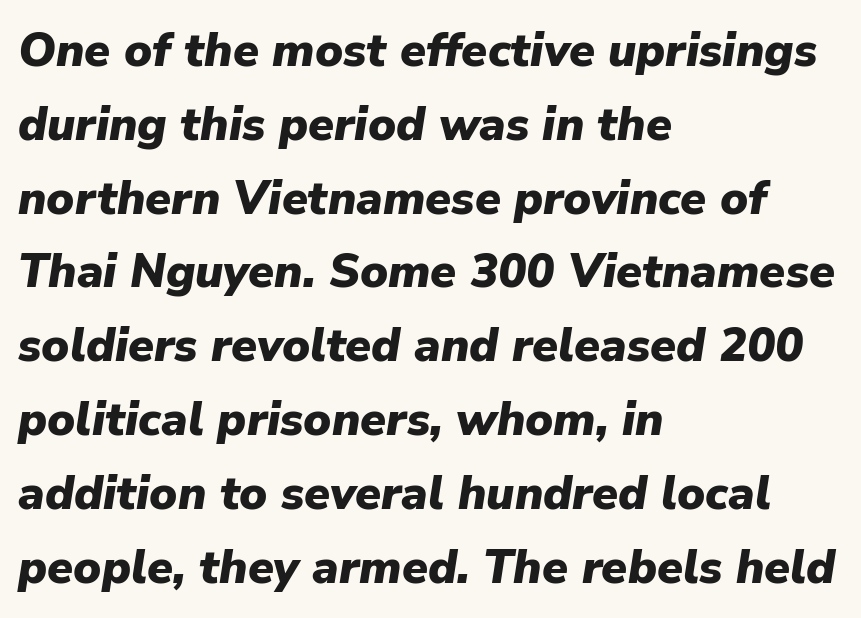
The image shows 47 px heavy type, italic (leaning right); set left-aligned, normal line spacing (1.57x), normal letter spacing, not underlined; low stroke contrast and a medium x-height.
